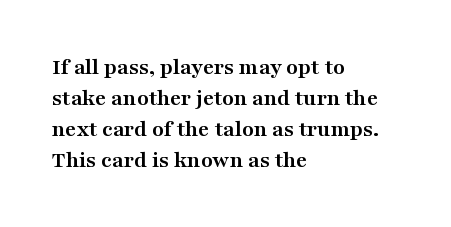
If you measured baseline to baseline, you'd find a middling distance. The specimen reads as upright at a glance. Glyph-to-glyph distance matches everyday printed text. Heavy, bold letterforms. Each row of text sits above clean, open space.
